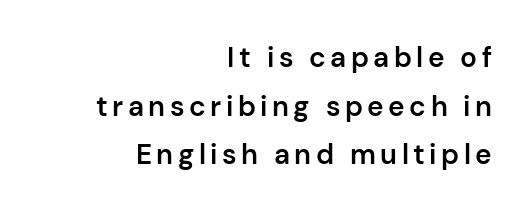
The image shows 28 px semibold sans-serif type, upright; set right-aligned, line spacing 1.74x, not underlined; low stroke contrast and a medium x-height.
